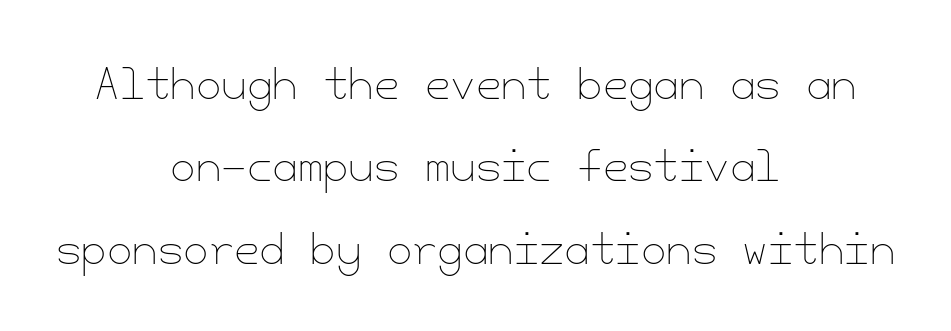
Each word holds together tightly as a unit, with standard inter-letter gaps. This sample is center-justified, so both line endings float freely. The line-height multiplier appears high, well above default. The letters stand upright; this is a roman face. Honestly, there is no underline to notice here at all. Stems here are at most as thick as an everyday book face.
